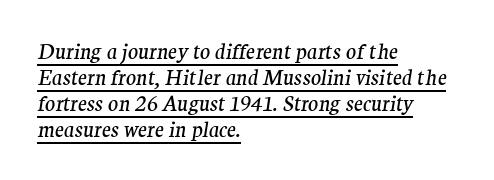
Weight: in the light-to-regular range. Quick note: italic. Students, observe the line beneath the letters — that is underlining. Every row of glyphs begins at an identical x-position on the left. Inter-character spacing is left at the font's built-in metrics.
